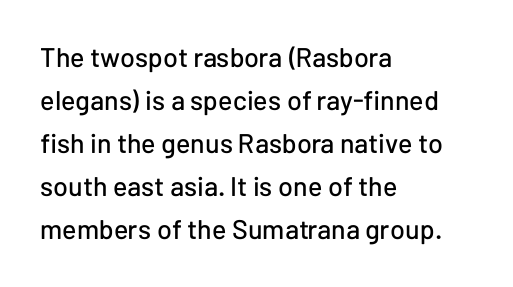
Notice how descenders clear the ascenders below comfortably — that's standard leading. Rendered with straight, roman letterforms. These lines keep a tight, regular rhythm from letter to letter. Only glyphs here, with clear space below each row. Line beginnings align vertically; line endings do not.
